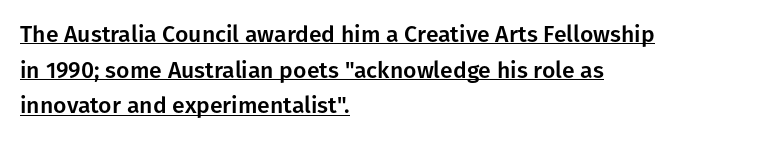
The image shows 23 px text type, upright; set left-aligned, normal line spacing (1.55x), normal letter spacing, underlined.
